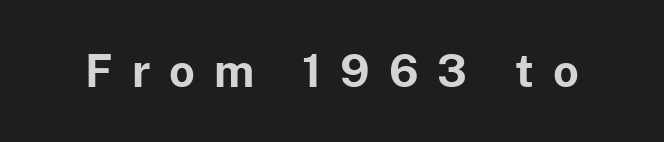
{"serif": "no", "italic": "no", "bold": "yes", "weight": "bold", "width": "normal", "stroke_contrast": "low", "x_height": "medium", "monospaced": "no", "underline": "no", "letter_spacing": "wide", "letter_spacing_em": 0.42, "glyph_px": 45}
